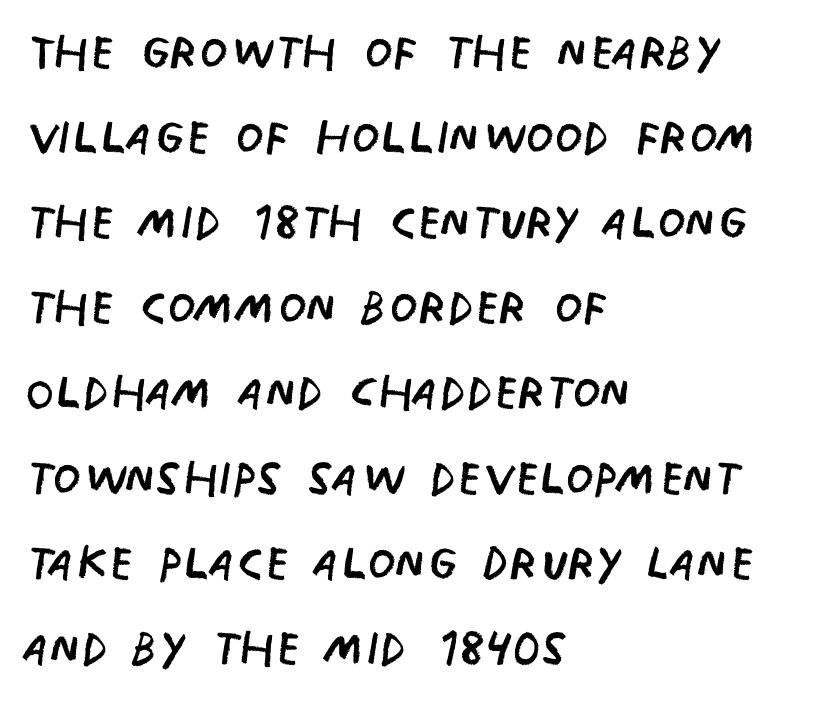
{"serif": "no", "bold": "no", "weight": "regular", "width": "condensed", "stroke_contrast": "low", "x_height": "large", "monospaced": "no", "underline": "no", "align": "left", "line_spacing": "normal", "line_spacing_ratio": 1.33, "letter_spacing": "normal", "letter_spacing_em": 0.0, "glyph_px": 64}
